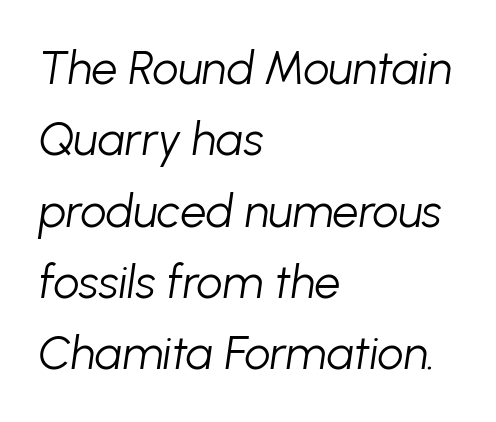
Q: Is the text bold? A: No.
Q: Is the text italic (slanted)? A: Yes, it leans right by about 8 degrees.
Q: Is the text underlined? A: No.
Q: How is the paragraph aligned? A: Left-aligned.
Q: Is the spacing between letters normal or unusually wide? A: Normal.
Q: Is the spacing between lines tight, normal or loose? A: Normal.
Q: Width (condensed, normal, or wide)? A: Normal.
Q: Stroke contrast? A: Low.
Q: x-height? A: Medium.
Q: Monospaced? A: No.
